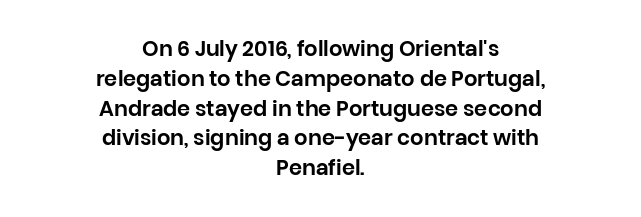
Q: Is the text italic (slanted)? A: No, it is upright.
Q: Is the text underlined? A: No.
Q: How is the paragraph aligned? A: Centered.
Q: Is the spacing between letters normal or unusually wide? A: Normal.
Q: Is the spacing between lines tight, normal or loose? A: Normal.
